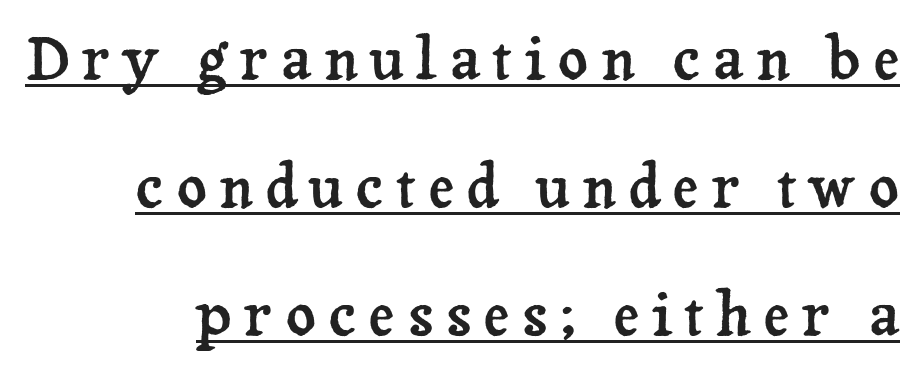
{"serif": "yes", "italic": "no", "width": "normal", "stroke_contrast": "low", "x_height": "medium", "monospaced": "no", "underline": "yes", "align": "right", "line_spacing": "loose", "line_spacing_ratio": 2.21, "letter_spacing": "wide", "letter_spacing_em": 0.21, "glyph_px": 58}
